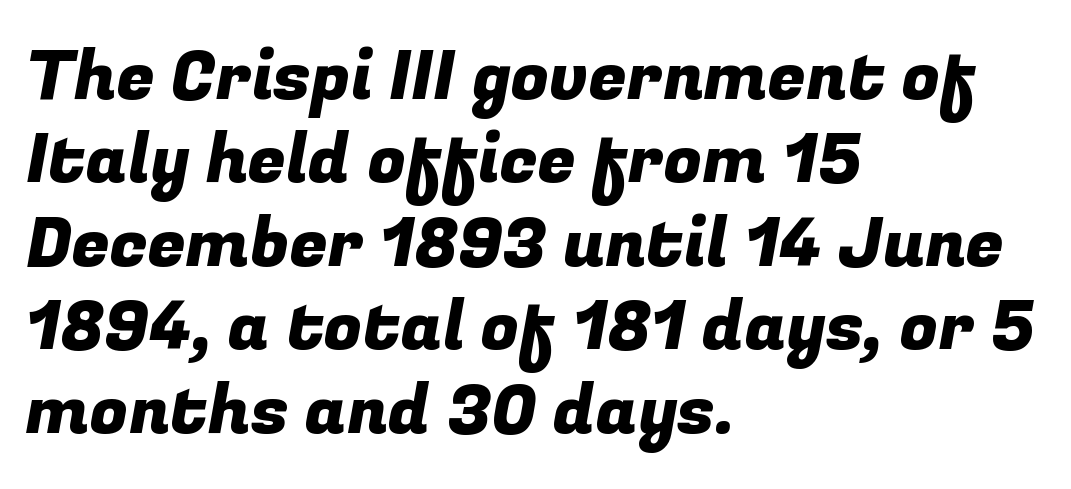
The image shows 69 px sans-serif type; set left-aligned, line spacing 1.21x, normal letter spacing, not underlined; low stroke contrast and a medium x-height.
